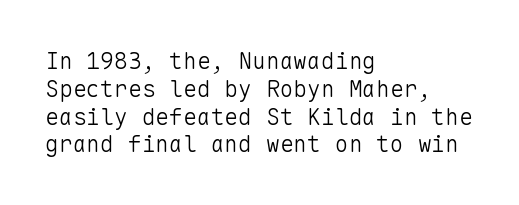
Italic: no, the glyphs are upright roman. Typeset ragged right — the left edge is the straight one. The gaps between neighbouring characters are ordinary and unremarkable. No letter is thick-stroked: the sample isn't bold. Lines of text with bare space underneath.
